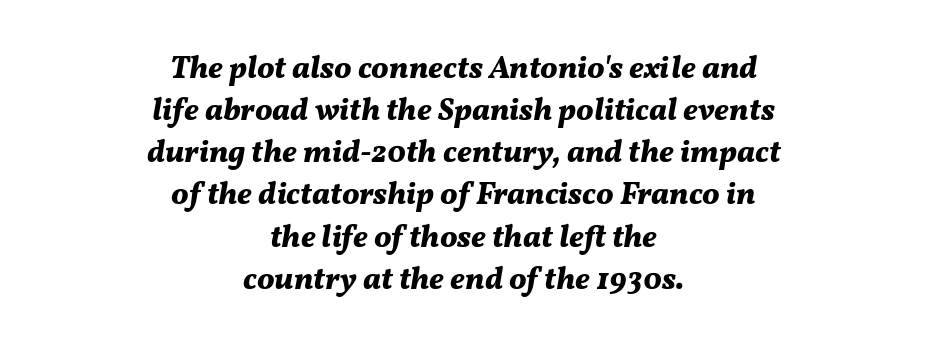
Q: Is the text bold? A: Yes.
Q: Is the text italic (slanted)? A: Yes, it leans right by about 11 degrees.
Q: Is the text underlined? A: No.
Q: How is the paragraph aligned? A: Centered.
Q: Is the spacing between letters normal or unusually wide? A: Normal.
Q: Is the spacing between lines tight, normal or loose? A: Normal.
Q: Width (condensed, normal, or wide)? A: Normal.
Q: Stroke contrast? A: Medium.
Q: x-height? A: Medium.
Q: Monospaced? A: No.
